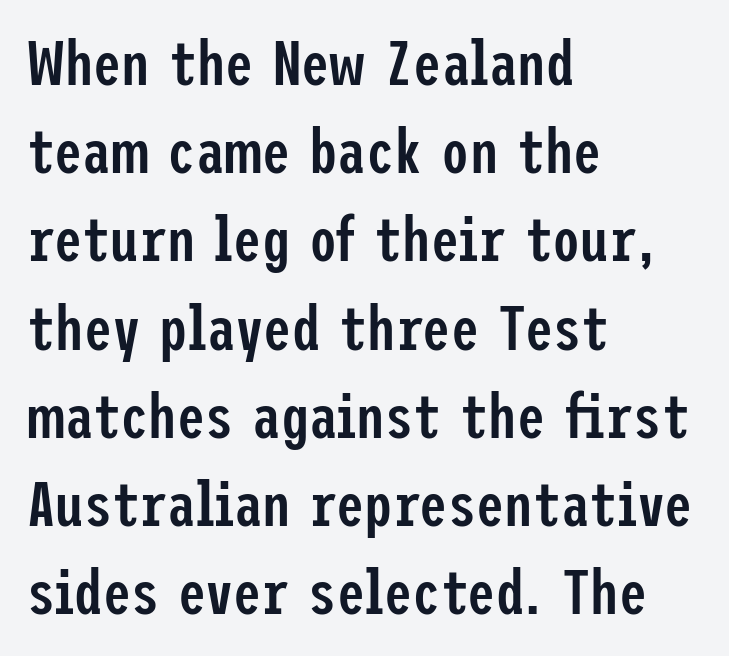
What's the leading like? Ordinary, nothing unusual. Note: no serifs on the glyphs. Weight check: semibold — heavier than regular, not quite bold. Lines of text with bare space underneath. Every stem runs plumb, perpendicular to the baseline.
